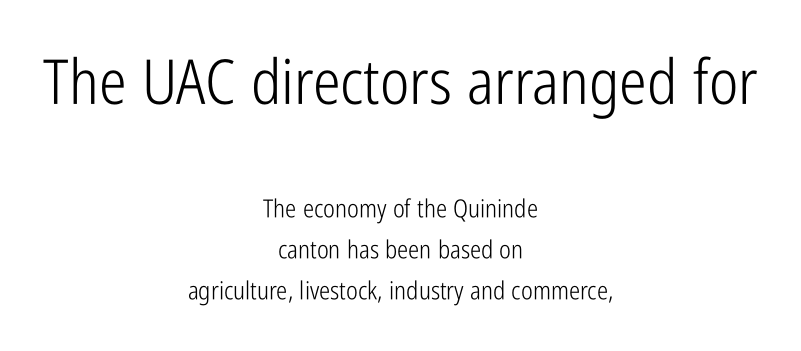
Does the copy run flush right? No — it is centered line by line. The letters advance in unequal steps, a hallmark of proportional type. Has an underline been added? It has not. The tracking reads as untouched default to a designer's eye.
